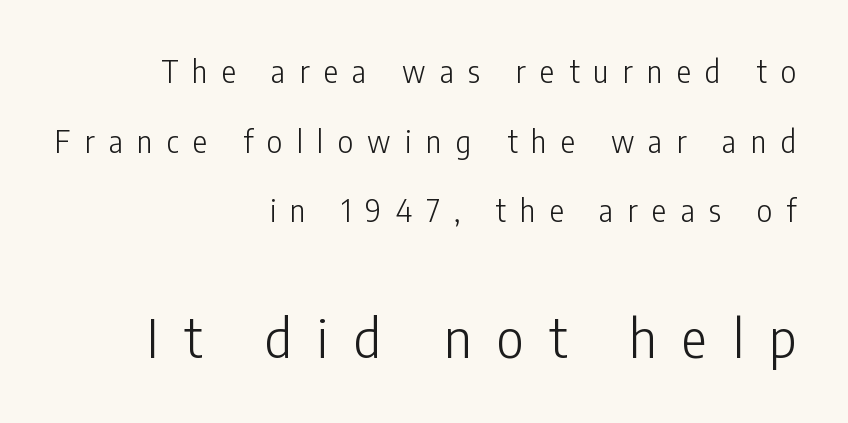
{"serif": "no", "italic": "no", "bold": "no", "weight": "light", "width": "condensed", "stroke_contrast": "low", "x_height": "medium", "monospaced": "no", "underline": "no", "align": "right", "line_spacing": "loose", "line_spacing_ratio": 2.32, "letter_spacing": "wide", "letter_spacing_em": 0.48, "larger_block": "second", "size_ratio": 1.77, "glyph_px": 53}
